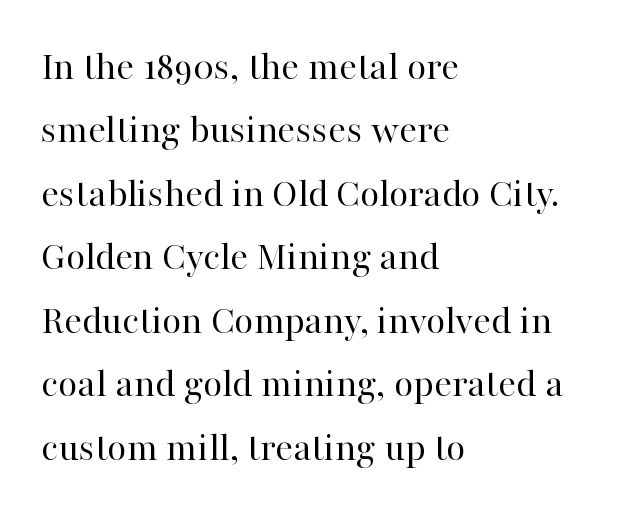
The image shows 42 px regular-weight serif type, upright; set left-aligned, normal line spacing (1.51x), normal letter spacing, not underlined; high stroke contrast and a medium x-height.
